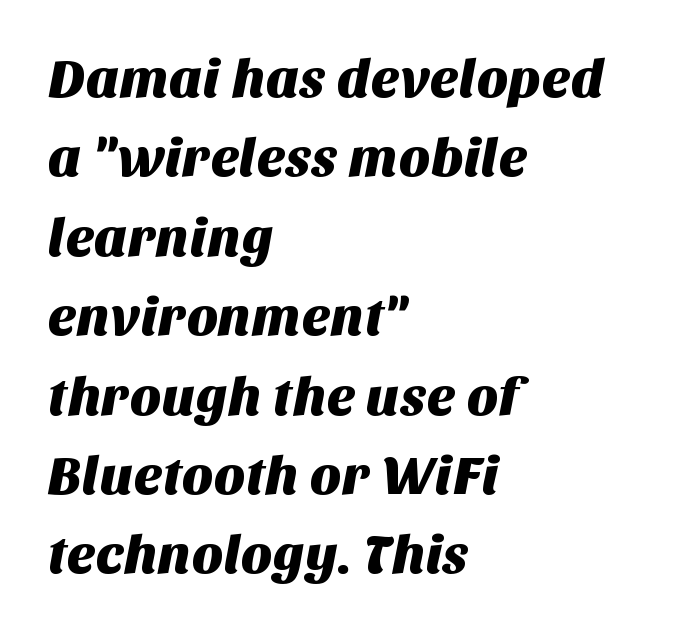
Note the varied advance widths — an 'i' is clearly narrower than an 'm'. Descenders are the only things crossing below the line. Caption: multi-line text, flush left, ragged right. Baseline-to-baseline distance is the conventional proportion of letter height. Are there feet on the stems? There aren't — it's a sans. Standard letterfit; no display-style spreading of the glyphs.
